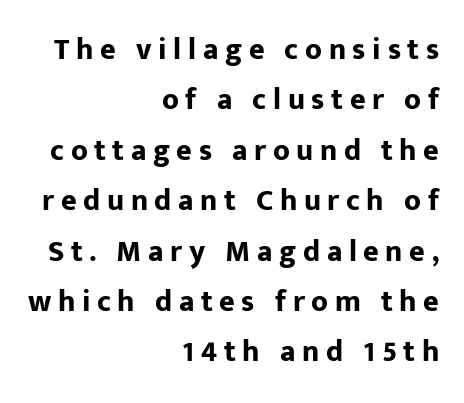
{"serif": "no", "italic": "no", "bold": "yes", "weight": "bold", "width": "normal", "stroke_contrast": "low", "x_height": "medium", "monospaced": "no", "underline": "no", "align": "right", "line_spacing": "normal", "line_spacing_ratio": 1.68, "letter_spacing": "wide", "letter_spacing_em": 0.22, "glyph_px": 30}
